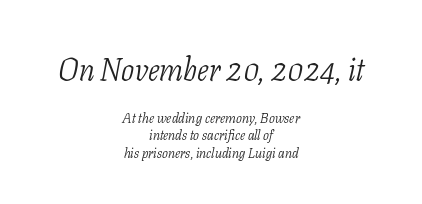
Q: Is the text bold? A: No.
Q: Is the text italic (slanted)? A: Yes, it leans right by about 11 degrees.
Q: Is the typeface a serif or a sans-serif typeface? A: Serif.
Q: Is the text underlined? A: No.
Q: How is the paragraph aligned? A: Centered.
Q: Is the spacing between letters normal or unusually wide? A: Normal.
Q: Is the spacing between lines tight, normal or loose? A: Normal.
Q: Which block of text is set in a larger size, the first (top) or the second (bottom)? A: The first (top) one.
Q: Width (condensed, normal, or wide)? A: Condensed.
Q: Stroke contrast? A: Low.
Q: x-height? A: Medium.
Q: Monospaced? A: No.
